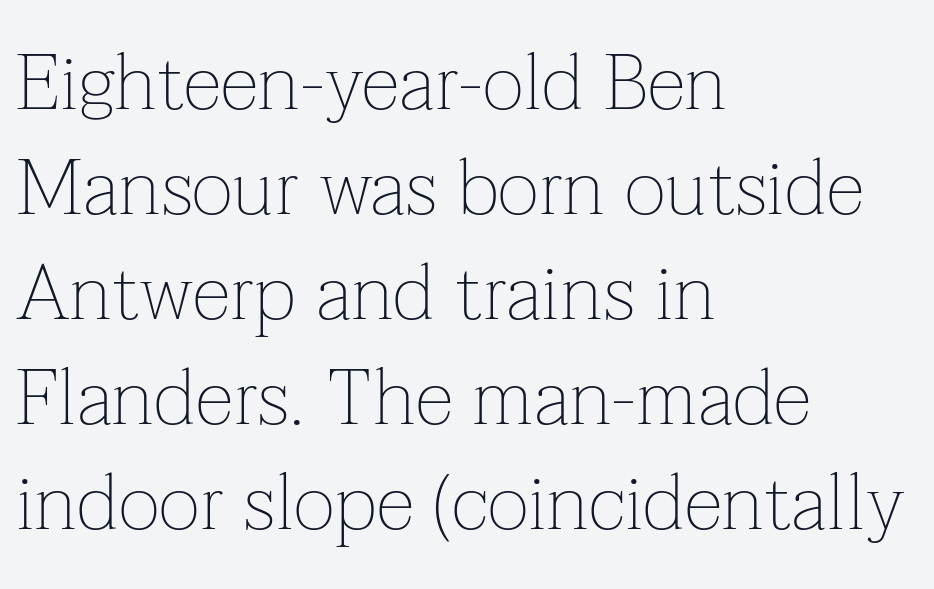
The image shows 79 px thin serif type, upright; set left-aligned, normal line spacing (1.33x), normal letter spacing, not underlined; low stroke contrast and a medium x-height.
